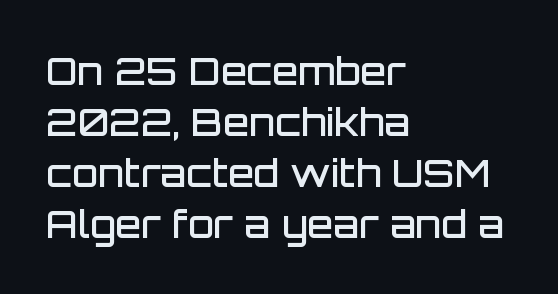
The passage shown stacks its lines at a standard gap. I'd describe the lettering as semibold — firm but not a full bold. Serif or sans? Sans — the stroke terminals are bare. Line beginnings align vertically; line endings do not. Do the letters lean? They stand straight. Has an underline been added? It has not.
